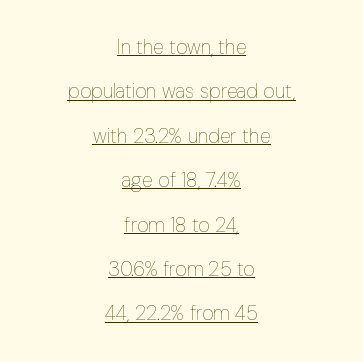
Q: Is the text bold? A: No.
Q: Is the text italic (slanted)? A: No, it is upright.
Q: Is the text underlined? A: Yes.
Q: How is the paragraph aligned? A: Centered.
Q: Is the spacing between letters normal or unusually wide? A: Normal.
Q: Is the spacing between lines tight, normal or loose? A: Loose.
